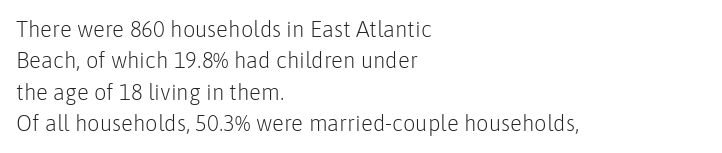
The image shows 22 px text type, upright; set left-aligned, normal line spacing (1.43x), normal letter spacing, not underlined.
